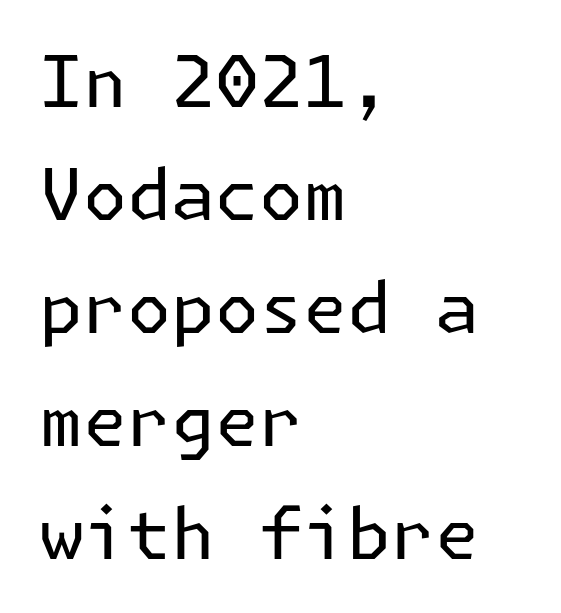
Q: Is the text bold? A: No.
Q: Is the text italic (slanted)? A: No, it is upright.
Q: Is the typeface a serif or a sans-serif typeface? A: Sans-serif.
Q: Is the text underlined? A: No.
Q: How is the paragraph aligned? A: Left-aligned.
Q: Is the spacing between letters normal or unusually wide? A: Normal.
Q: Is the spacing between lines tight, normal or loose? A: Normal.
Q: Width (condensed, normal, or wide)? A: Normal.
Q: Stroke contrast? A: Low.
Q: x-height? A: Medium.
